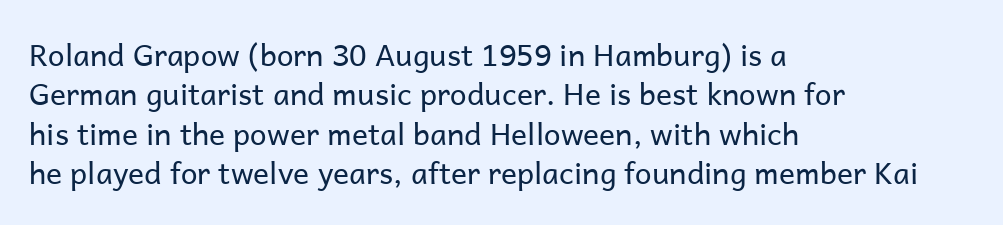
{"serif": "no", "italic": "no", "bold": "no", "weight": "regular", "width": "normal", "stroke_contrast": "low", "x_height": "medium", "monospaced": "no", "underline": "no", "align": "left", "line_spacing": "normal", "line_spacing_ratio": 1.31, "letter_spacing": "normal", "letter_spacing_em": 0.0, "glyph_px": 30}
